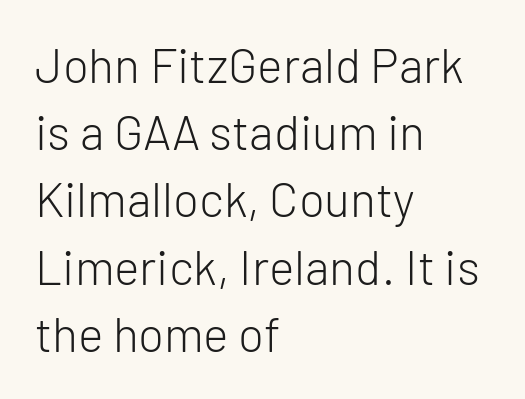
{"serif": "no", "italic": "no", "bold": "no", "weight": "light", "width": "normal", "stroke_contrast": "low", "x_height": "medium", "monospaced": "no", "underline": "no", "align": "left", "line_spacing": "normal", "line_spacing_ratio": 1.4, "letter_spacing": "normal", "letter_spacing_em": 0.0, "glyph_px": 48}
